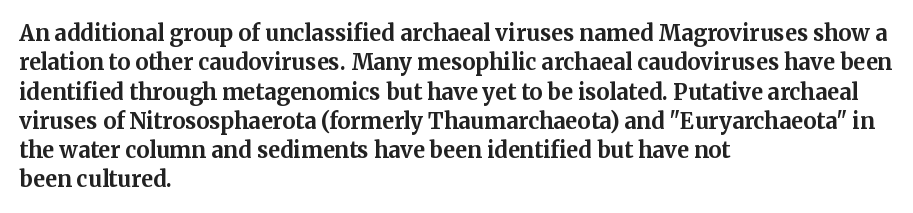
{"italic": "no", "bold": "yes", "underline": "no", "align": "left", "line_spacing": "normal", "line_spacing_ratio": 1.33, "letter_spacing": "normal", "letter_spacing_em": 0.0, "glyph_px": 22}
